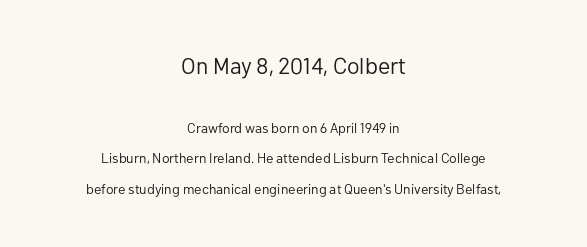
Caption: standard tracking, unaltered. Is the lower block the larger one? No — the upper block carries the bigger type. Check under the words: just untouched page. Tall strokes in this sample are plumb rather than angled.
